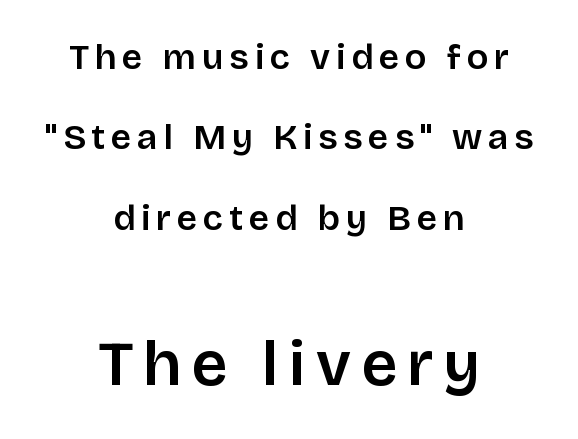
Grotesque or geometric, the face here clearly has no serifs. A student would notice the bottom passage is typeset larger than what precedes it. Line spacing here is loose. Upright lettering throughout.
